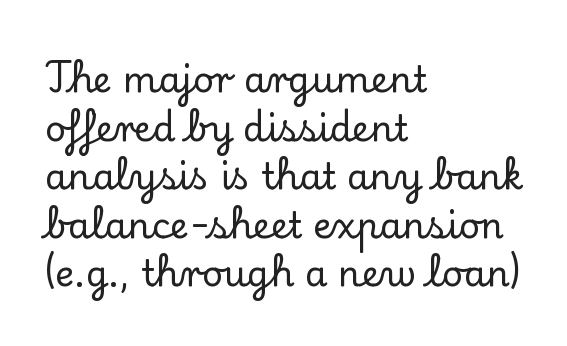
{"serif": "yes", "italic": "no", "width": "normal", "stroke_contrast": "low", "x_height": "small", "monospaced": "no", "underline": "no", "align": "left", "line_spacing": "normal", "line_spacing_ratio": 1.35, "letter_spacing": "normal", "letter_spacing_em": 0.0, "glyph_px": 36}
